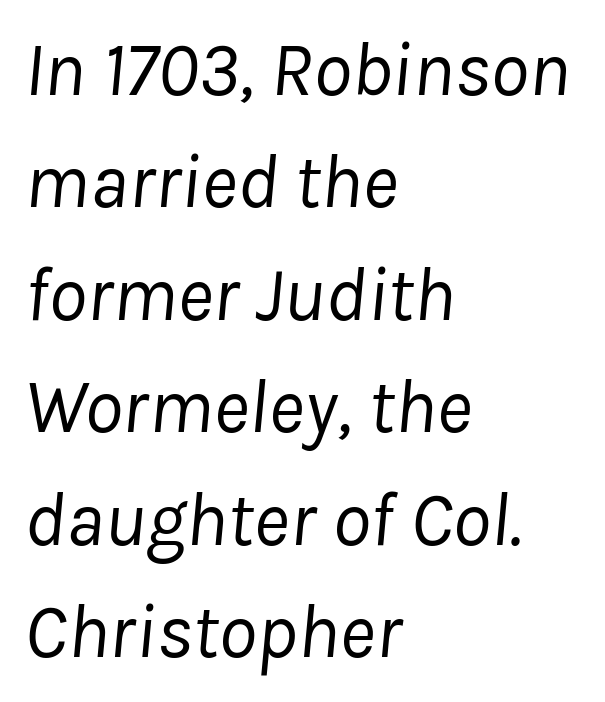
Honestly, the row spacing looks completely unremarkable. This sample has the flowing, uneven cadence of proportional lettering. The line texture is even and compact thanks to regular tracking. Rule under the text: the space is simply empty.
